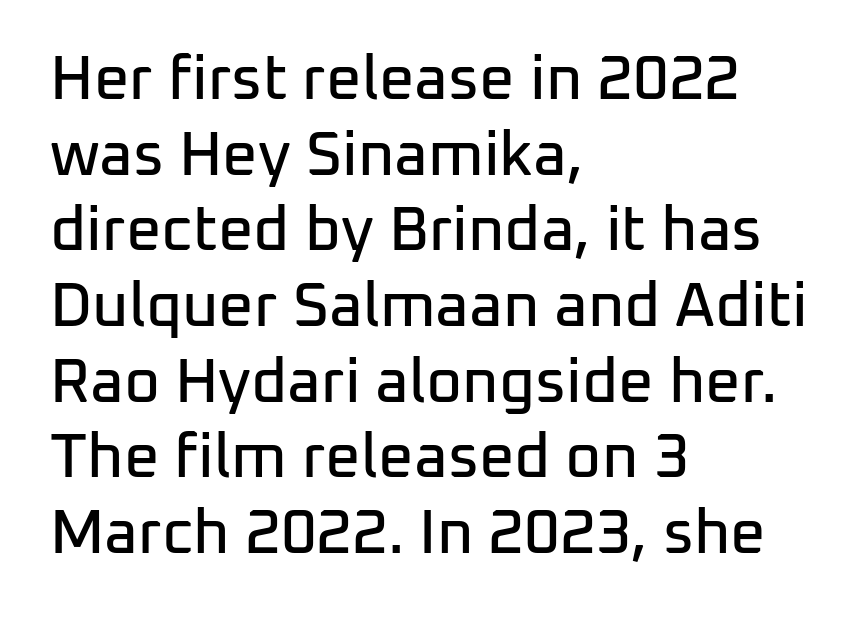
The image shows 62 px sans-serif type, upright; set left-aligned, line spacing 1.22x, normal letter spacing, not underlined; low stroke contrast and a medium x-height.
